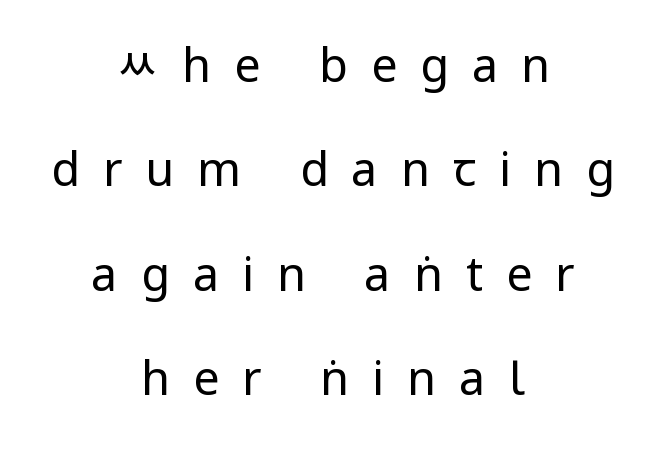
The image shows 47 px regular-weight, condensed sans-serif type, upright; set centered, loose line spacing (2.22x), unusually wide letter spacing (+0.49 em), not underlined; low stroke contrast.
